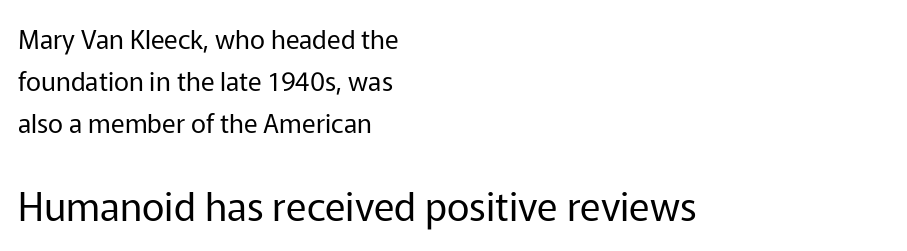
Interline gaps are of average width in this sample. The passage is arranged the way most books set body copy — flush left. Quick note: not italic, upright. The passage shown is typed in a proportional face where columns would drift.
